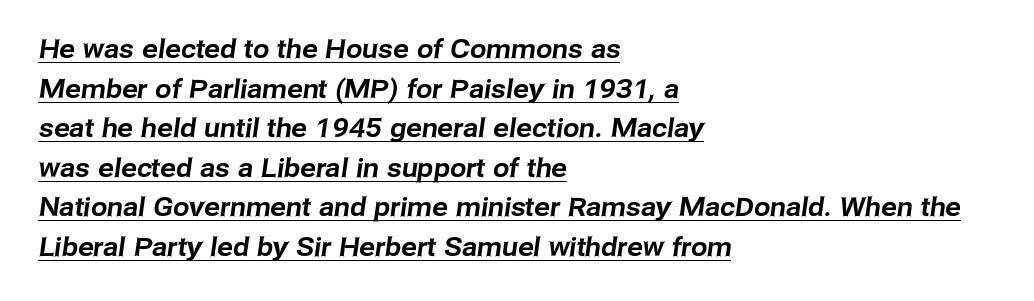
The image shows 26 px text type; set left-aligned, normal line spacing (1.52x), normal letter spacing, underlined.
